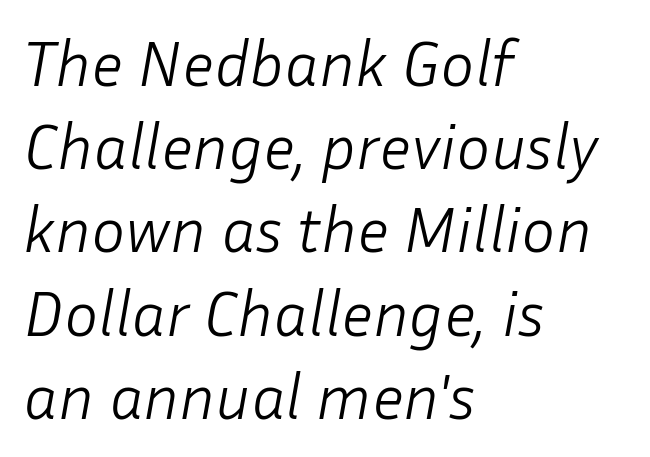
Q: Is the text bold? A: No.
Q: Is the text italic (slanted)? A: Yes, it leans right by about 10 degrees.
Q: Is the text underlined? A: No.
Q: How is the paragraph aligned? A: Left-aligned.
Q: Is the spacing between letters normal or unusually wide? A: Normal.
Q: Is the spacing between lines tight, normal or loose? A: Normal.
Q: Width (condensed, normal, or wide)? A: Normal.
Q: Stroke contrast? A: Low.
Q: x-height? A: Medium.
Q: Monospaced? A: No.
